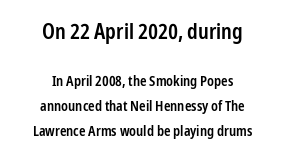
The image shows 21 px text type, upright; set centered, line spacing 1.81x, normal letter spacing, not underlined; the first (top) block is 1.5x larger.
